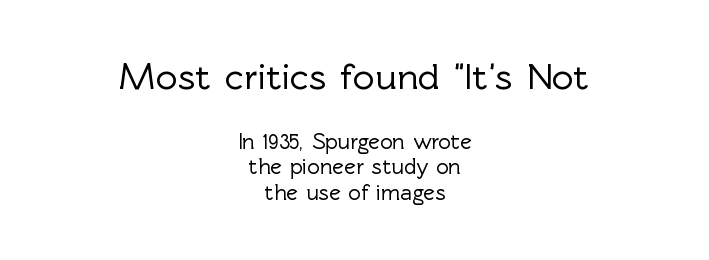
The image shows 38 px sans-serif type, upright; set centered, tight line spacing (1.15x), normal letter spacing, not underlined; the first (top) block is 1.73x larger; a medium x-height.
